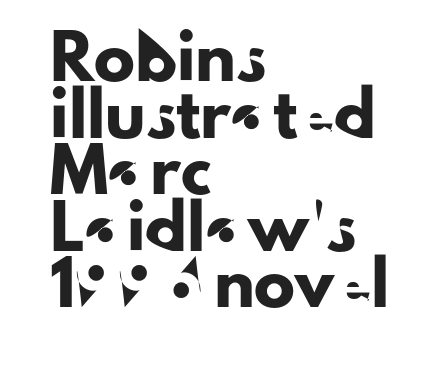
{"serif": "no", "italic": "no", "width": "normal", "stroke_contrast": "low", "x_height": "small", "monospaced": "no", "underline": "no", "align": "left", "line_spacing": "normal", "line_spacing_ratio": 1.38, "letter_spacing": "normal", "letter_spacing_em": 0.0, "glyph_px": 41}
